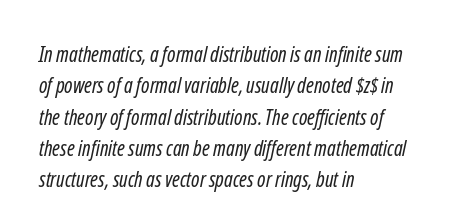
Q: Is the text bold? A: No.
Q: Is the text underlined? A: No.
Q: How is the paragraph aligned? A: Left-aligned.
Q: Is the spacing between letters normal or unusually wide? A: Normal.
Q: Is the spacing between lines tight, normal or loose? A: Normal.
